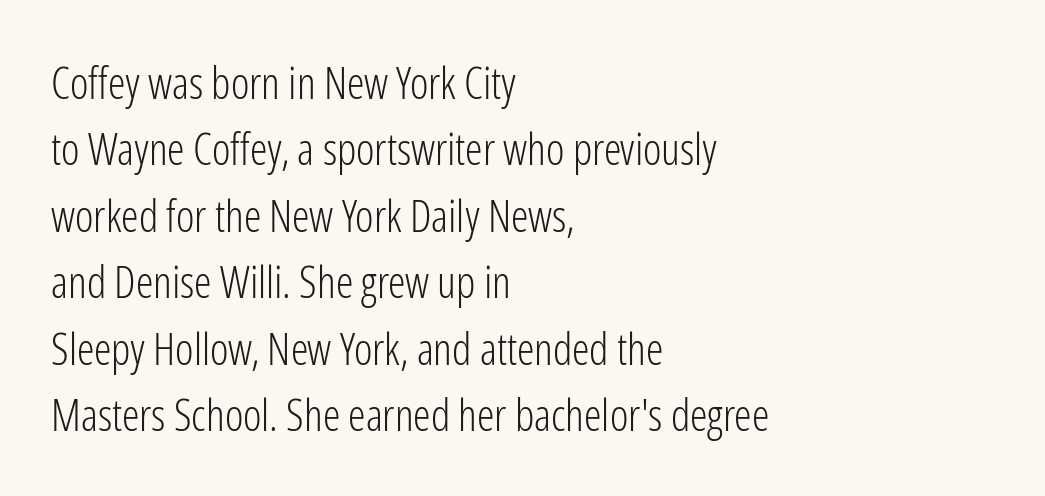
{"serif": "no", "italic": "no", "bold": "no", "weight": "light", "width": "condensed", "stroke_contrast": "low", "x_height": "medium", "monospaced": "no", "underline": "no", "align": "left", "line_spacing": "normal", "line_spacing_ratio": 1.51, "letter_spacing": "normal", "letter_spacing_em": 0.0, "glyph_px": 44}
